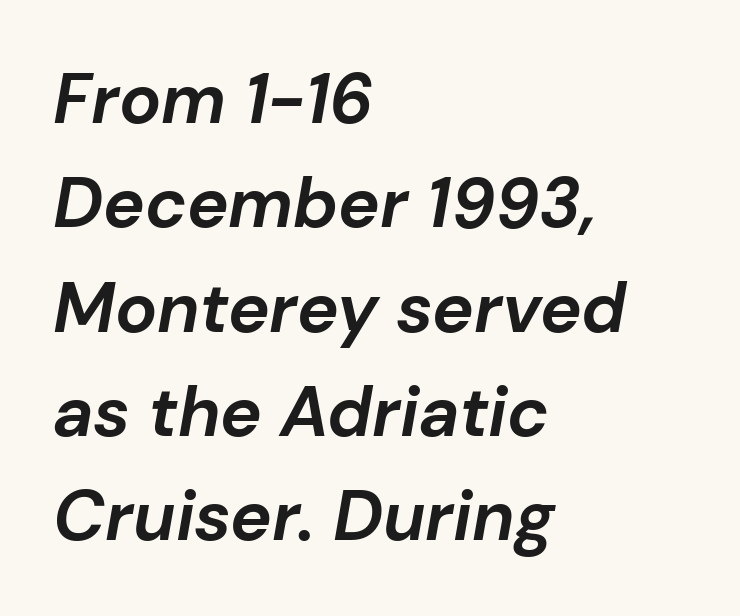
Q: Is the text bold? A: Yes.
Q: Is the text italic (slanted)? A: Yes, it leans right by about 10 degrees.
Q: Is the text underlined? A: No.
Q: How is the paragraph aligned? A: Left-aligned.
Q: Is the spacing between letters normal or unusually wide? A: Normal.
Q: Is the spacing between lines tight, normal or loose? A: Normal.
Q: Width (condensed, normal, or wide)? A: Normal.
Q: Stroke contrast? A: Low.
Q: x-height? A: Medium.
Q: Monospaced? A: No.
